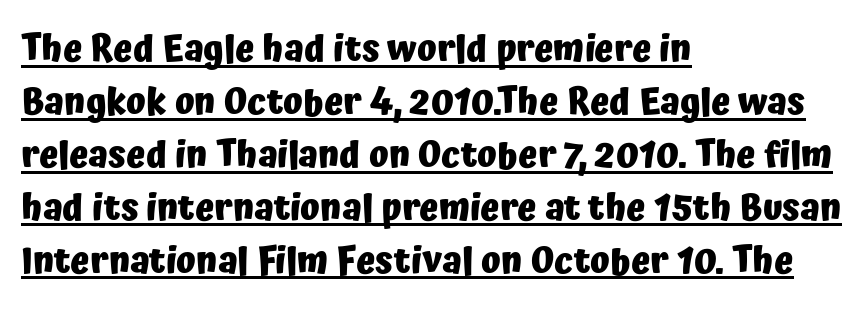
{"serif": "no", "italic": "no", "bold": "yes", "weight": "heavy", "width": "normal", "stroke_contrast": "low", "x_height": "medium", "monospaced": "no", "underline": "yes", "align": "left", "line_spacing": "normal", "line_spacing_ratio": 1.47, "letter_spacing": "normal", "letter_spacing_em": 0.0, "glyph_px": 36}
